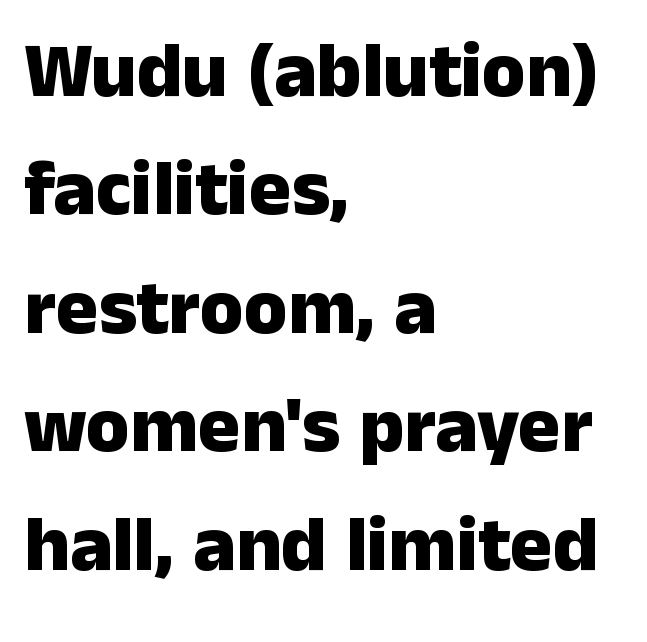
{"serif": "no", "italic": "no", "bold": "yes", "weight": "heavy", "width": "normal", "stroke_contrast": "low", "x_height": "medium", "monospaced": "no", "underline": "no", "align": "left", "line_spacing": "normal", "line_spacing_ratio": 1.5, "letter_spacing": "normal", "letter_spacing_em": 0.0, "glyph_px": 79}
